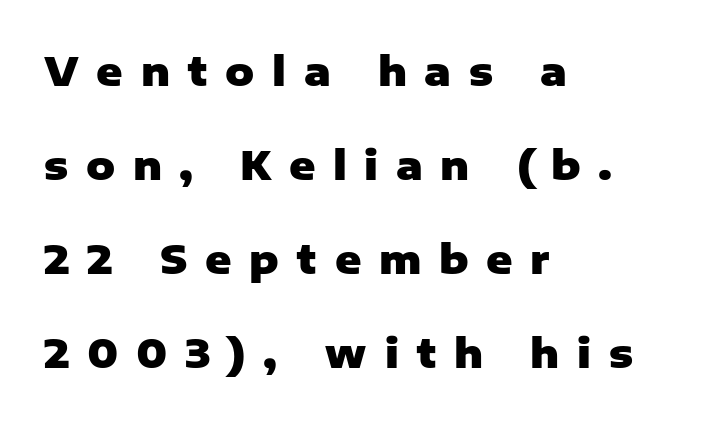
Q: Is the text bold? A: Yes.
Q: Is the text italic (slanted)? A: No, it is upright.
Q: Is the typeface a serif or a sans-serif typeface? A: Sans-serif.
Q: Is the text underlined? A: No.
Q: How is the paragraph aligned? A: Left-aligned.
Q: Is the spacing between letters normal or unusually wide? A: Unusually wide.
Q: Is the spacing between lines tight, normal or loose? A: Loose.
Q: Width (condensed, normal, or wide)? A: Normal.
Q: Stroke contrast? A: Low.
Q: x-height? A: Medium.
Q: Monospaced? A: No.
